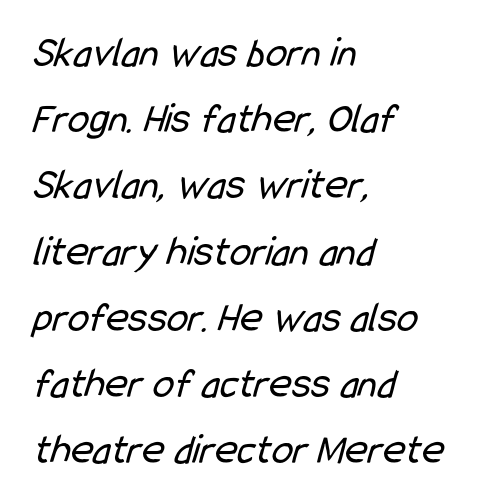
Q: Is the text bold? A: No.
Q: Is the typeface a serif or a sans-serif typeface? A: Sans-serif.
Q: Is the text underlined? A: No.
Q: How is the paragraph aligned? A: Left-aligned.
Q: Is the spacing between letters normal or unusually wide? A: Normal.
Q: Is the spacing between lines tight, normal or loose? A: Normal.
Q: Width (condensed, normal, or wide)? A: Condensed.
Q: Stroke contrast? A: Low.
Q: x-height? A: Medium.
Q: Monospaced? A: No.
